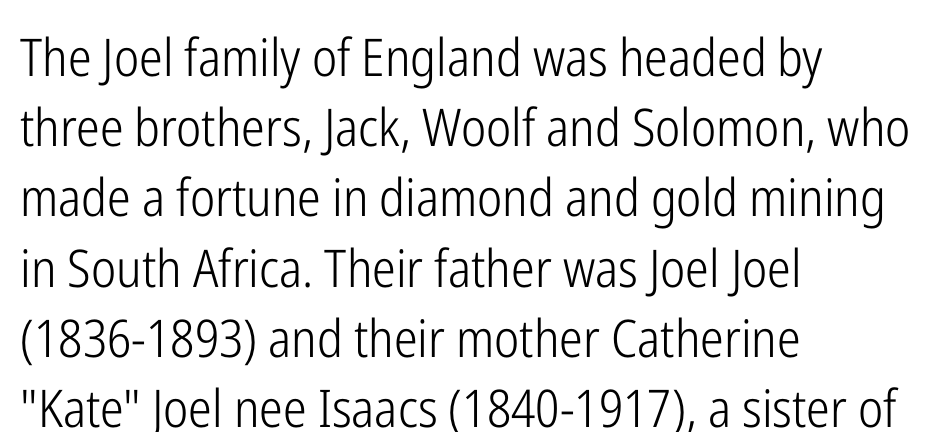
{"serif": "no", "italic": "no", "bold": "no", "weight": "light", "width": "condensed", "stroke_contrast": "low", "x_height": "medium", "monospaced": "no", "underline": "no", "align": "left", "line_spacing": "normal", "line_spacing_ratio": 1.35, "letter_spacing": "normal", "letter_spacing_em": 0.0, "glyph_px": 52}
